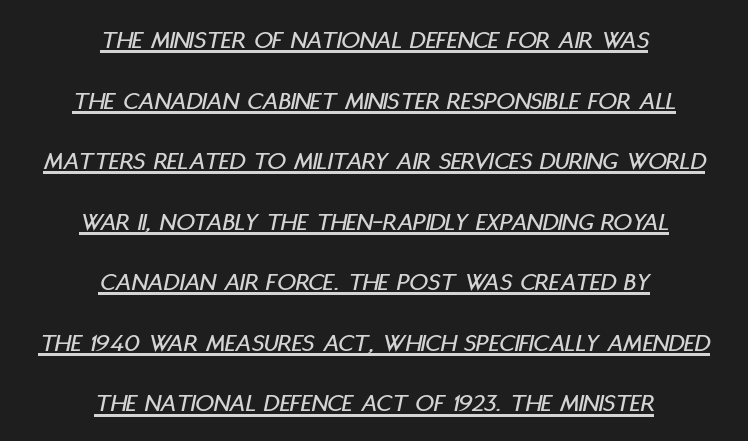
Q: Is the text italic (slanted)? A: Yes, it leans right by about 11 degrees.
Q: Is the text underlined? A: Yes.
Q: How is the paragraph aligned? A: Centered.
Q: Is the spacing between letters normal or unusually wide? A: Normal.
Q: Is the spacing between lines tight, normal or loose? A: Loose.
